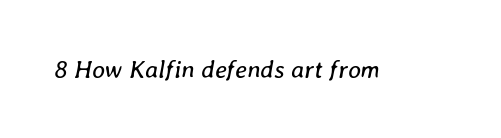
The image shows 25 px text type, italic (leaning right); set normal letter spacing, not underlined.
